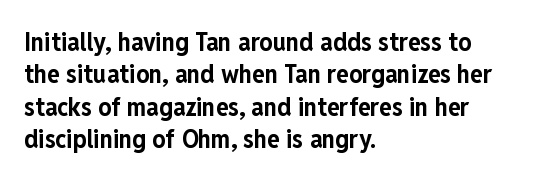
Q: Is the text bold? A: Yes.
Q: Is the text italic (slanted)? A: No, it is upright.
Q: Is the text underlined? A: No.
Q: How is the paragraph aligned? A: Left-aligned.
Q: Is the spacing between letters normal or unusually wide? A: Normal.
Q: Is the spacing between lines tight, normal or loose? A: Normal.
